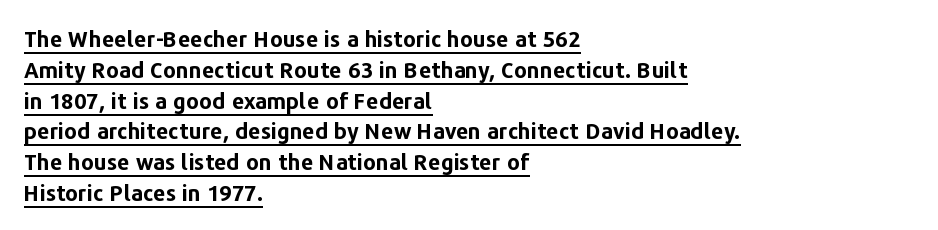
Q: Is the text bold? A: Yes.
Q: Is the text italic (slanted)? A: No, it is upright.
Q: Is the text underlined? A: Yes.
Q: How is the paragraph aligned? A: Left-aligned.
Q: Is the spacing between letters normal or unusually wide? A: Normal.
Q: Is the spacing between lines tight, normal or loose? A: Normal.
